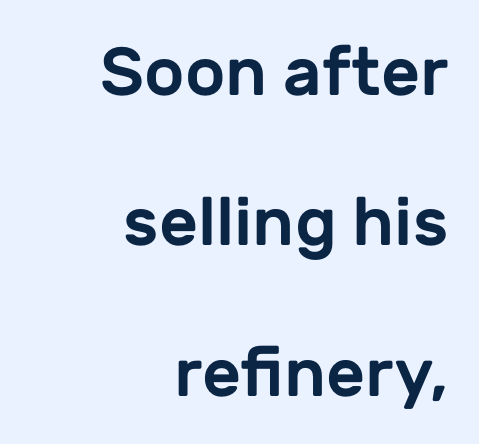
{"serif": "no", "italic": "no", "width": "normal", "stroke_contrast": "low", "x_height": "medium", "monospaced": "no", "underline": "no", "align": "right", "line_spacing": "loose", "line_spacing_ratio": 2.21, "letter_spacing": "normal", "letter_spacing_em": 0.0, "glyph_px": 68}
